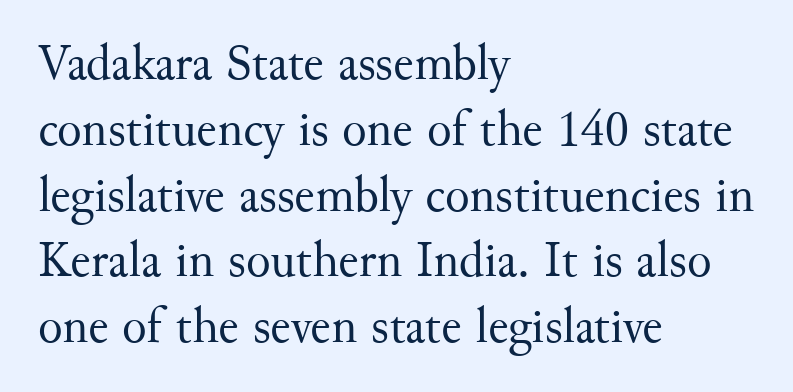
The image shows 51 px regular-weight serif type, upright; set left-aligned, normal line spacing (1.29x), normal letter spacing, not underlined; medium stroke contrast and a small x-height.
